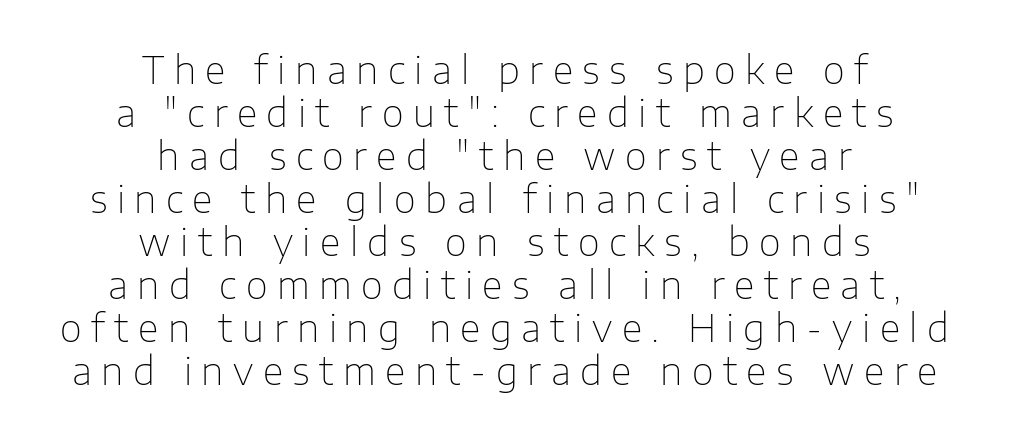
Q: Is the text bold? A: No.
Q: Is the text italic (slanted)? A: No, it is upright.
Q: Is the typeface a serif or a sans-serif typeface? A: Sans-serif.
Q: Is the text underlined? A: No.
Q: How is the paragraph aligned? A: Centered.
Q: Is the spacing between letters normal or unusually wide? A: Unusually wide.
Q: Is the spacing between lines tight, normal or loose? A: Tight.
Q: Width (condensed, normal, or wide)? A: Normal.
Q: Stroke contrast? A: Low.
Q: x-height? A: Medium.
Q: Monospaced? A: No.
